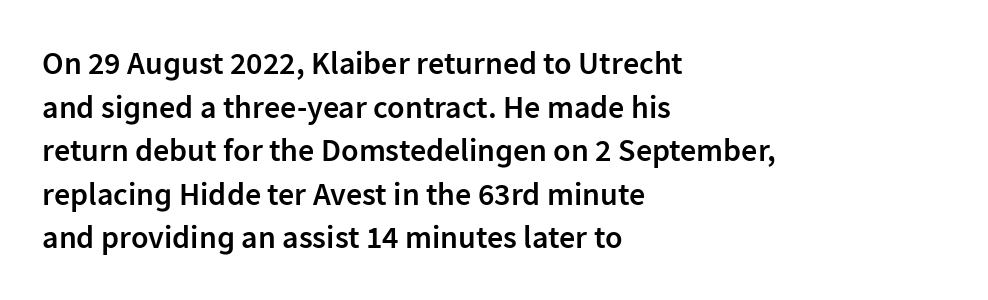
{"serif": "no", "italic": "no", "bold": "semi", "weight": "semibold", "width": "normal", "stroke_contrast": "low", "x_height": "medium", "monospaced": "no", "underline": "no", "align": "left", "line_spacing": "normal", "line_spacing_ratio": 1.36, "letter_spacing": "normal", "letter_spacing_em": 0.0, "glyph_px": 32}
